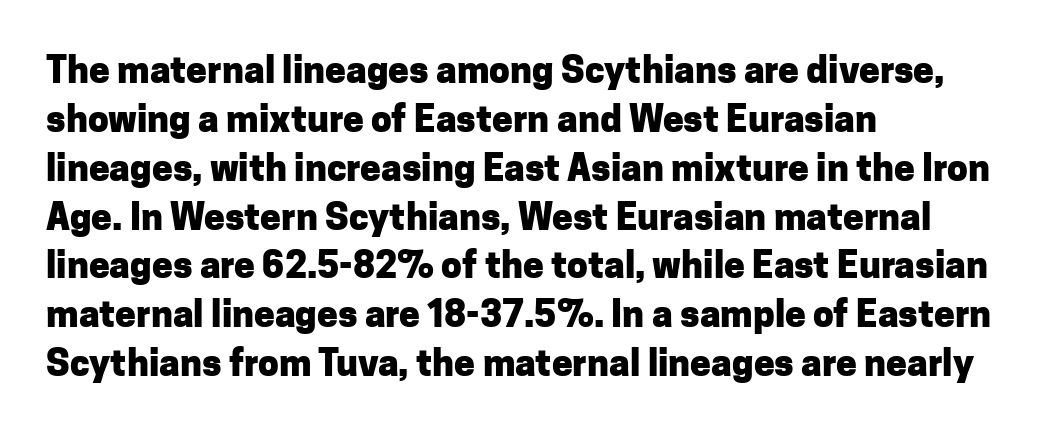
A clean baseline with only descenders dipping below it. The type is set solid horizontally, with unmodified tracking. The lines sit at an ordinary, default distance from one another. As a designer I'd log this as weight 700, bold. Each letter keeps its own natural width here, so spacing adapts to shape. The specimen reads as upright at a glance.
